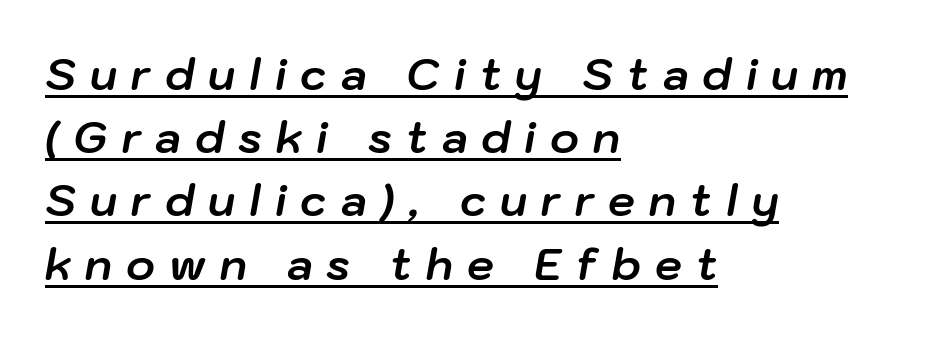
Q: Is the text bold? A: Yes.
Q: Is the text italic (slanted)? A: Yes, it leans right by about 10 degrees.
Q: Is the text underlined? A: Yes.
Q: How is the paragraph aligned? A: Left-aligned.
Q: Is the spacing between letters normal or unusually wide? A: Unusually wide.
Q: Is the spacing between lines tight, normal or loose? A: Normal.
Q: Width (condensed, normal, or wide)? A: Normal.
Q: Stroke contrast? A: Low.
Q: x-height? A: Medium.
Q: Monospaced? A: No.
